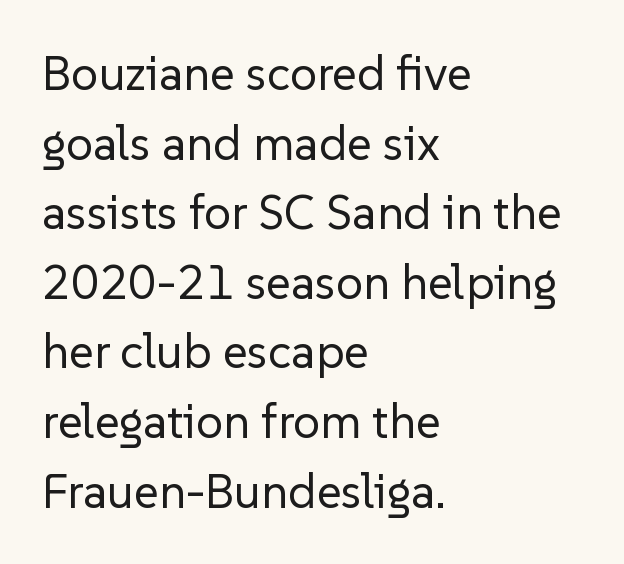
{"serif": "no", "italic": "no", "bold": "no", "weight": "regular", "width": "normal", "stroke_contrast": "low", "x_height": "medium", "monospaced": "no", "underline": "no", "align": "left", "line_spacing": "normal", "line_spacing_ratio": 1.45, "letter_spacing": "normal", "letter_spacing_em": 0.0, "glyph_px": 48}
